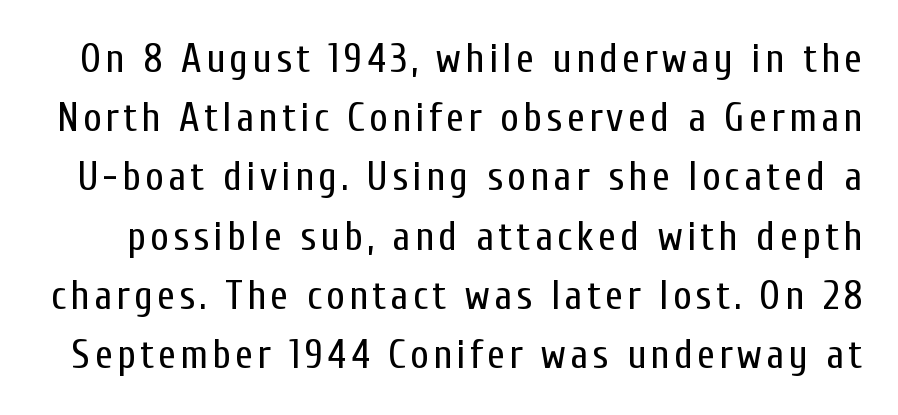
The image shows 40 px regular-weight, condensed sans-serif type, upright; set normal line spacing (1.48x), not underlined; low stroke contrast and a medium x-height.
